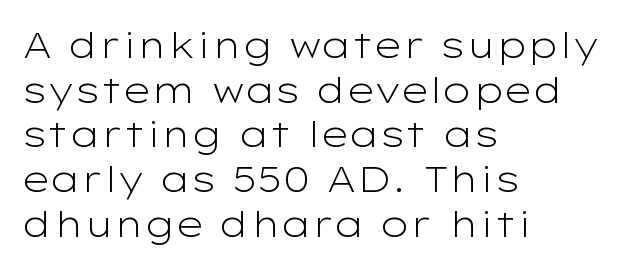
Every stem runs plumb, perpendicular to the baseline. Font category for this specimen: sans-serif. The glyphs are unaccompanied by any horizontal stroke below them. The weight would be labelled regular, book, light, or lighter still. Think of a printed novel: that variable character pitch is what you see here.
